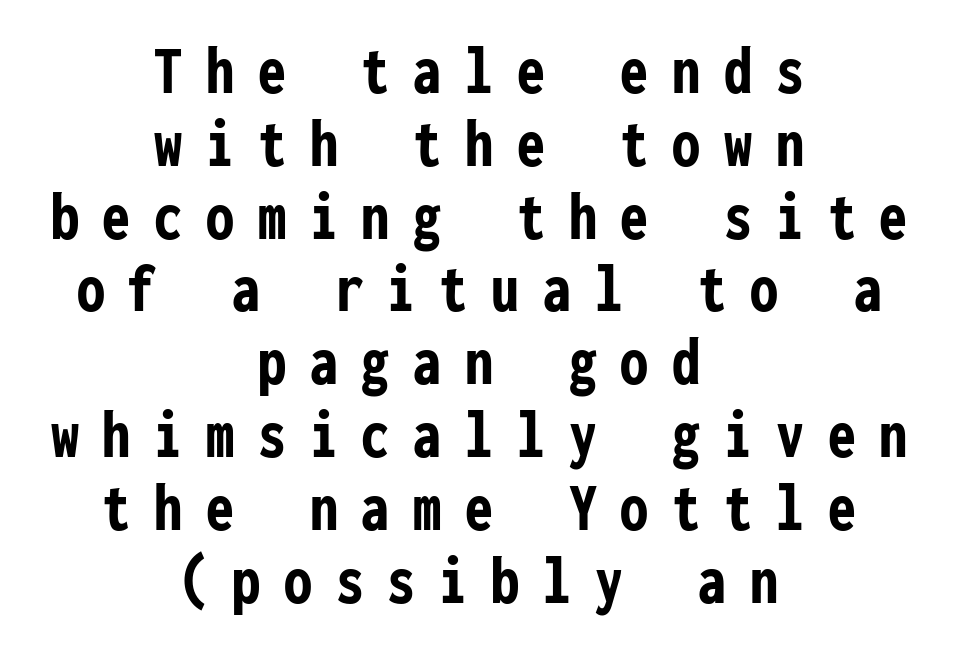
{"serif": "no", "italic": "no", "bold": "yes", "weight": "semibold", "width": "condensed", "stroke_contrast": "low", "x_height": "medium", "monospaced": "yes", "underline": "no", "align": "center", "line_spacing": "tight", "line_spacing_ratio": 1.04, "letter_spacing": "wide", "letter_spacing_em": 0.34, "glyph_px": 70}
